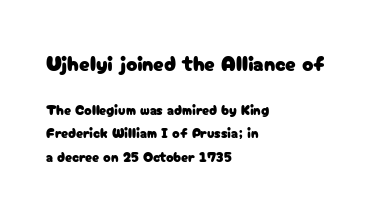
If you measured baseline to baseline, you'd find a middling distance. Line beginnings align vertically; line endings do not. When letters stand straight like this, we call the style roman or upright. The upper block of text is set noticeably larger than the block beneath it.
